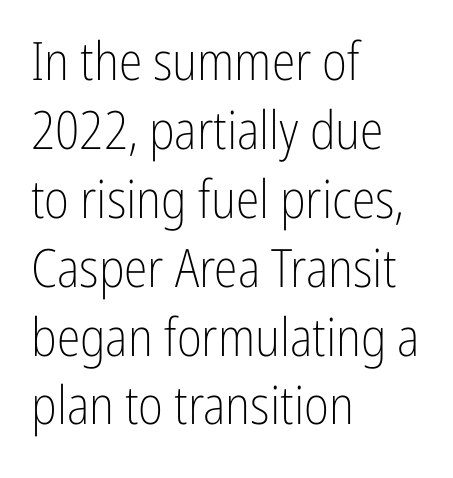
Q: Is the text bold? A: No.
Q: Is the text italic (slanted)? A: No, it is upright.
Q: Is the typeface a serif or a sans-serif typeface? A: Sans-serif.
Q: Is the text underlined? A: No.
Q: How is the paragraph aligned? A: Left-aligned.
Q: Is the spacing between letters normal or unusually wide? A: Normal.
Q: Is the spacing between lines tight, normal or loose? A: Normal.
Q: Width (condensed, normal, or wide)? A: Condensed.
Q: Stroke contrast? A: Low.
Q: x-height? A: Medium.
Q: Monospaced? A: No.
